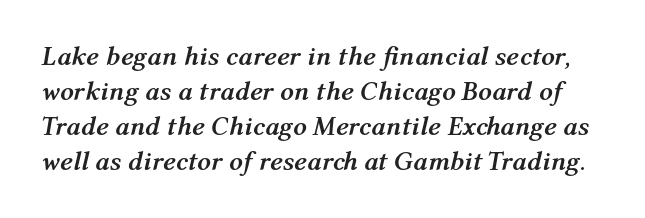
Observe the lean: these are italic letterforms. This is heavy type, rendered in bold. Between one letter and the next there's only the usual sliver of space. Check under the words: just untouched page.
